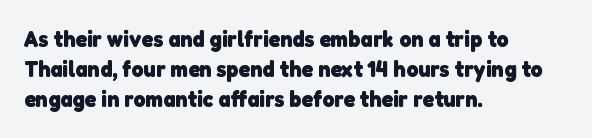
Glyph-to-glyph distance matches everyday printed text. These lines stack with their left ends in a neat column. A bare baseline throughout the passage. Baseline-to-baseline distance is the conventional proportion of letter height. The strokes are fattened all the way to bold.
